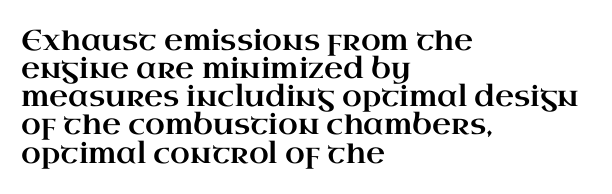
The image shows 29 px wide serif type, upright; set left-aligned, tight line spacing (0.97x), normal letter spacing, not underlined; high stroke contrast and a small x-height.
